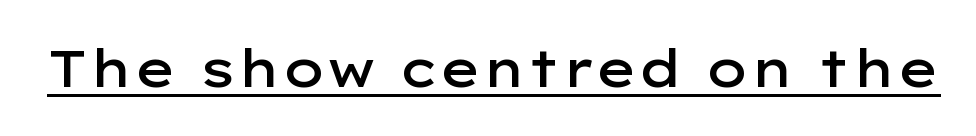
Q: Is the text bold? A: Semi-bold.
Q: Is the text italic (slanted)? A: No, it is upright.
Q: Is the typeface a serif or a sans-serif typeface? A: Sans-serif.
Q: Is the text underlined? A: Yes.
Q: Is the spacing between letters normal or unusually wide? A: Normal.
Q: Width (condensed, normal, or wide)? A: Wide.
Q: Stroke contrast? A: Low.
Q: x-height? A: Medium.
Q: Monospaced? A: No.
